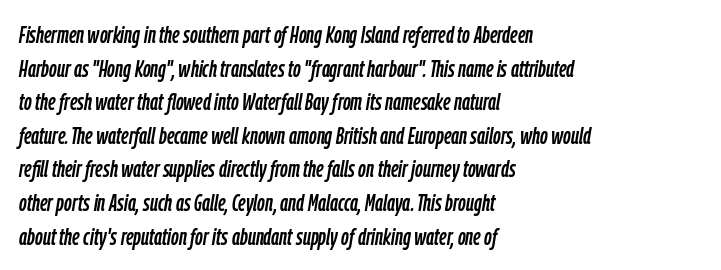
{"italic": "yes", "lean": "right", "slant_degrees": 9, "underline": "no", "align": "left", "line_spacing": "normal", "line_spacing_ratio": 1.4, "letter_spacing": "normal", "letter_spacing_em": 0.0, "glyph_px": 24}
